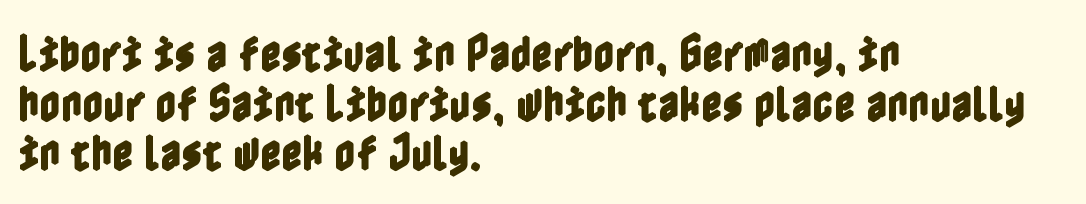
Q: Is the text italic (slanted)? A: No, it is upright.
Q: Is the text underlined? A: No.
Q: How is the paragraph aligned? A: Left-aligned.
Q: Is the spacing between letters normal or unusually wide? A: Normal.
Q: Width (condensed, normal, or wide)? A: Condensed.
Q: x-height? A: Medium.
